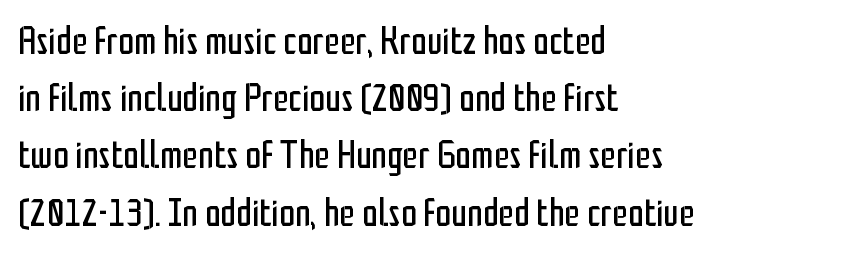
Q: Is the text bold? A: No.
Q: Is the text italic (slanted)? A: No, it is upright.
Q: Is the typeface a serif or a sans-serif typeface? A: Sans-serif.
Q: Is the text underlined? A: No.
Q: How is the paragraph aligned? A: Left-aligned.
Q: Is the spacing between letters normal or unusually wide? A: Normal.
Q: Is the spacing between lines tight, normal or loose? A: Normal.
Q: Width (condensed, normal, or wide)? A: Condensed.
Q: Stroke contrast? A: Low.
Q: x-height? A: Medium.
Q: Monospaced? A: No.
